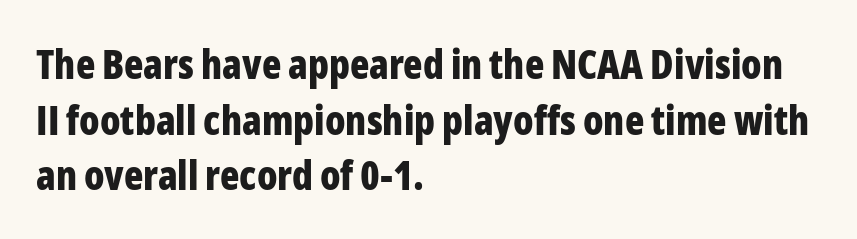
Serifs: no, the terminals of the letterforms are clean. Think of a printed novel: that variable character pitch is what you see here. Set as a true bold cut, around the 700 mark. Ordinary non-slanted type is in use. Line spacing here is normal.
